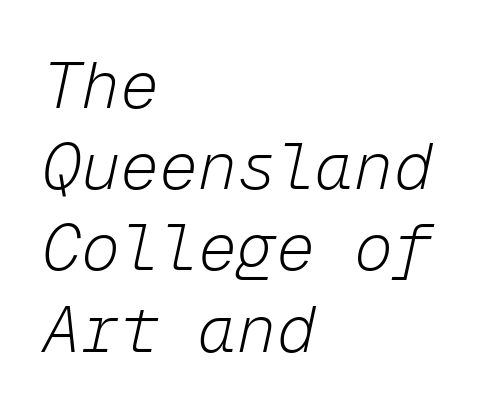
The image shows 65 px light type, italic (leaning right), monospaced; set left-aligned, normal line spacing (1.25x), normal letter spacing, not underlined; low stroke contrast and a medium x-height.
